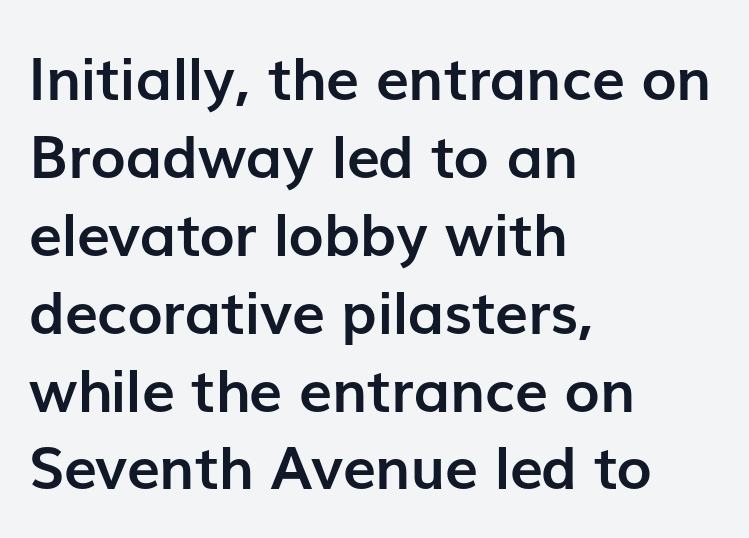
Q: Is the text bold? A: Yes.
Q: Is the text italic (slanted)? A: No, it is upright.
Q: Is the typeface a serif or a sans-serif typeface? A: Sans-serif.
Q: Is the text underlined? A: No.
Q: How is the paragraph aligned? A: Left-aligned.
Q: Is the spacing between letters normal or unusually wide? A: Normal.
Q: Is the spacing between lines tight, normal or loose? A: Normal.
Q: Width (condensed, normal, or wide)? A: Normal.
Q: Stroke contrast? A: Low.
Q: x-height? A: Medium.
Q: Monospaced? A: No.
